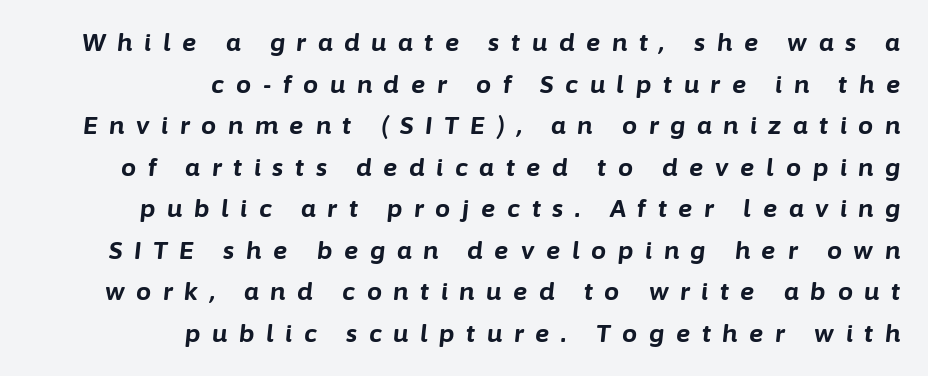
Nobody drew a line under any word here. The letters are spread apart with noticeably loose tracking. Which margin do the lines hug? The right one — the left edge is uneven. The glyphs look as if they've been sheared to an angle. Emphasis by weight is at full strength: bold.
